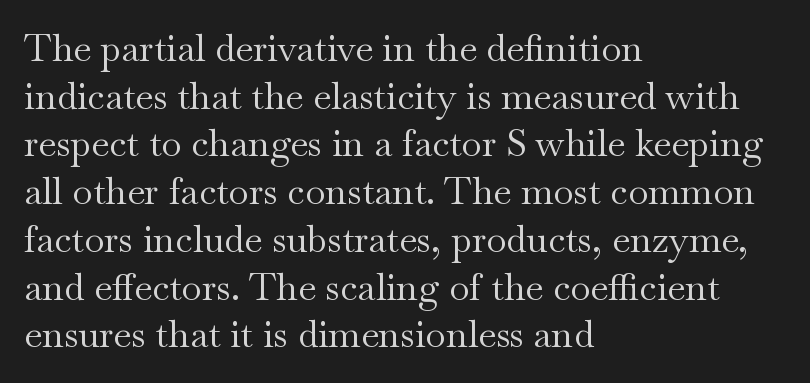
Weight: not bold — regular or lighter. The type is set solid horizontally, with unmodified tracking. Regular leading. Note the varied advance widths — an 'i' is clearly narrower than an 'm'. Notice how the stems are strictly vertical — no italics here. Descender tails drop into unmarked territory.
